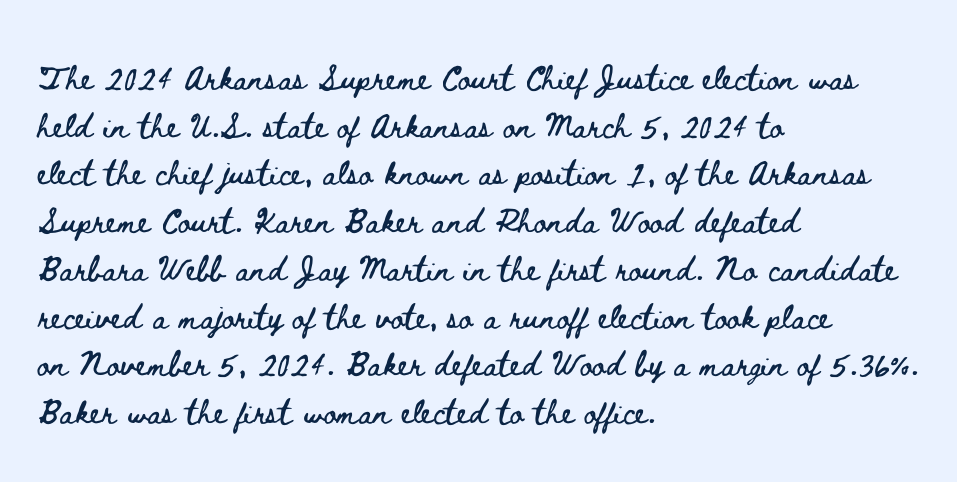
{"width": "wide", "stroke_contrast": "low", "x_height": "small", "monospaced": "no", "underline": "no", "align": "left", "line_spacing": "normal", "line_spacing_ratio": 1.54, "letter_spacing": "normal", "letter_spacing_em": 0.0, "glyph_px": 31}
